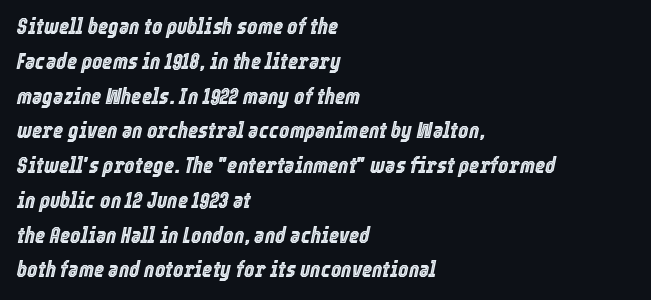
The image shows 22 px text type, italic (leaning right); set left-aligned, normal line spacing (1.58x), normal letter spacing, not underlined.
